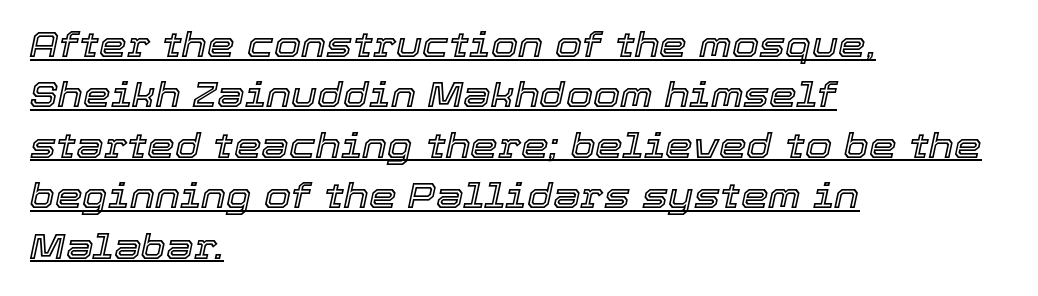
Q: Is the text italic (slanted)? A: Yes, it leans right by about 12 degrees.
Q: Is the text underlined? A: Yes.
Q: How is the paragraph aligned? A: Left-aligned.
Q: Is the spacing between letters normal or unusually wide? A: Normal.
Q: Is the spacing between lines tight, normal or loose? A: Normal.
Q: Width (condensed, normal, or wide)? A: Normal.
Q: x-height? A: Medium.
Q: Monospaced? A: No.
